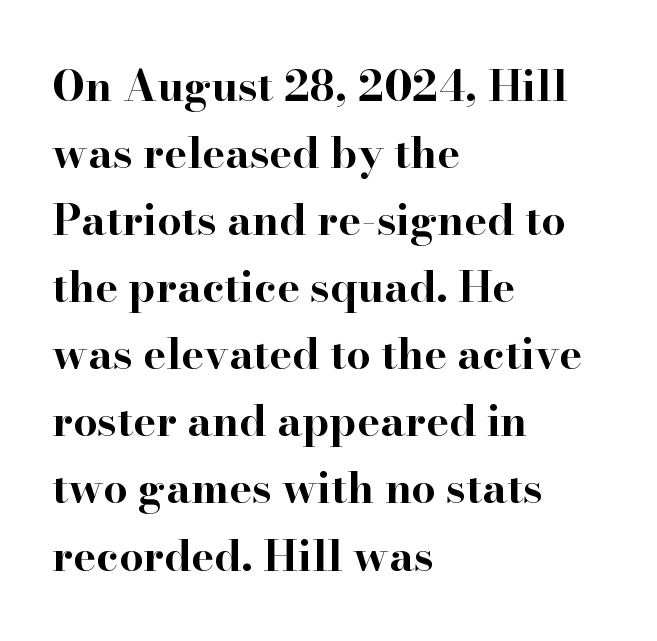
Q: Is the text bold? A: Yes.
Q: Is the text italic (slanted)? A: No, it is upright.
Q: Is the typeface a serif or a sans-serif typeface? A: Serif.
Q: Is the text underlined? A: No.
Q: How is the paragraph aligned? A: Left-aligned.
Q: Is the spacing between letters normal or unusually wide? A: Normal.
Q: Is the spacing between lines tight, normal or loose? A: Normal.
Q: Width (condensed, normal, or wide)? A: Wide.
Q: Stroke contrast? A: High.
Q: x-height? A: Small.
Q: Monospaced? A: No.
